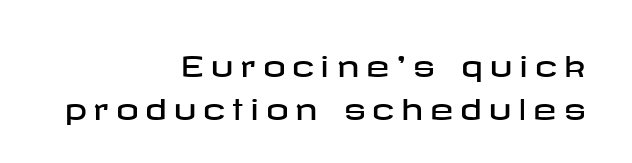
{"serif": "no", "italic": "no", "width": "wide", "stroke_contrast": "low", "x_height": "medium", "underline": "no", "align": "right", "line_spacing": "normal", "line_spacing_ratio": 1.54, "letter_spacing": "wide", "letter_spacing_em": 0.25, "glyph_px": 28}
